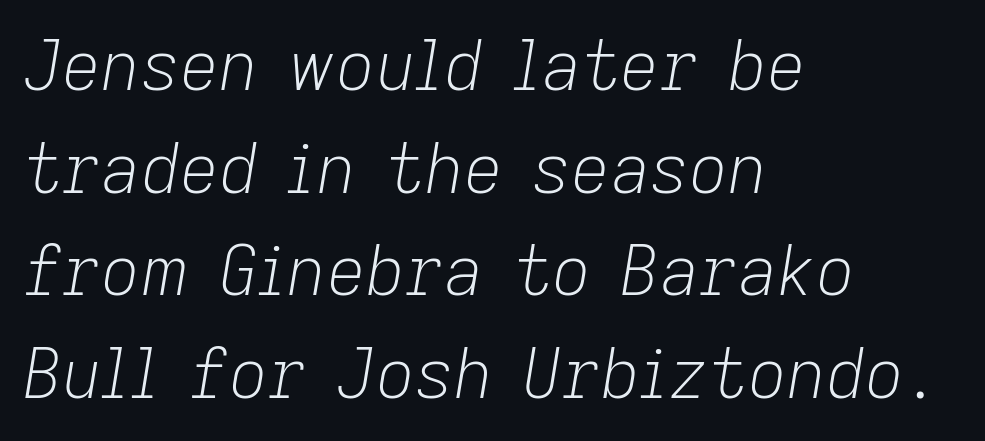
{"italic": "yes", "lean": "right", "slant_degrees": 9, "bold": "no", "weight": "light", "width": "normal", "stroke_contrast": "low", "x_height": "medium", "monospaced": "no", "underline": "no", "align": "left", "line_spacing": "normal", "line_spacing_ratio": 1.51, "letter_spacing": "normal", "letter_spacing_em": 0.0, "glyph_px": 68}
